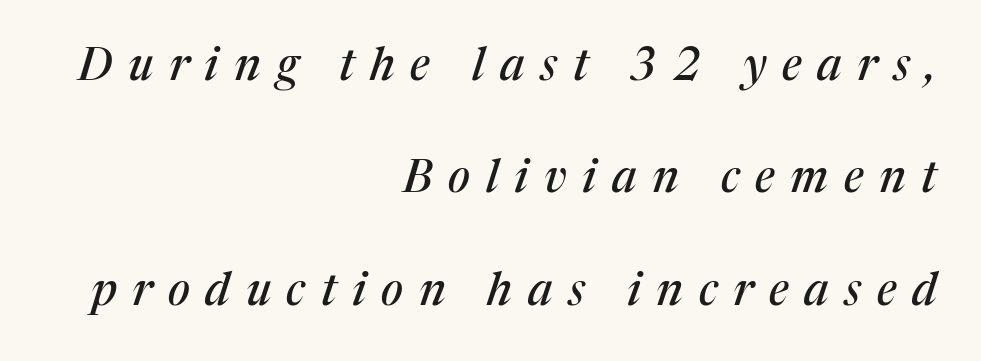
Honestly, there is no underline to notice here at all. Is the letter spacing exaggerated? Yes — the characters are pushed far apart. Tall strokes in this sample are angled rather than plumb. How would I describe the line gaps? Wide and relaxed. The face used here is proportionally spaced, like ordinary book or web type. A serif font was chosen for this passage.
